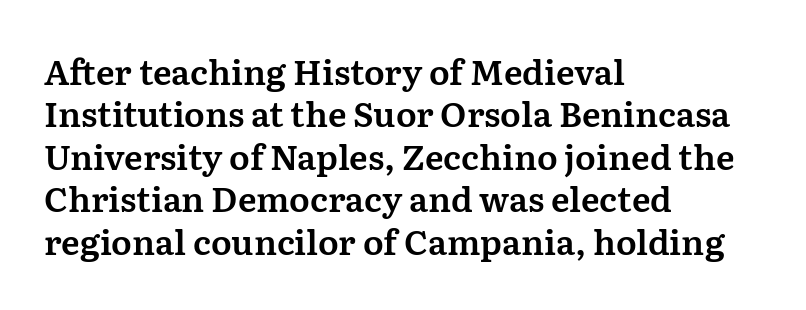
Q: Is the text italic (slanted)? A: No, it is upright.
Q: Is the typeface a serif or a sans-serif typeface? A: Serif.
Q: Is the text underlined? A: No.
Q: How is the paragraph aligned? A: Left-aligned.
Q: Is the spacing between letters normal or unusually wide? A: Normal.
Q: Is the spacing between lines tight, normal or loose? A: Normal.
Q: Width (condensed, normal, or wide)? A: Normal.
Q: Stroke contrast? A: Medium.
Q: x-height? A: Medium.
Q: Monospaced? A: No.
